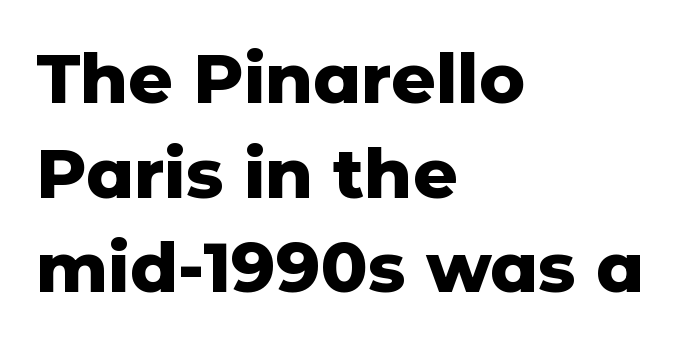
Q: Is the text bold? A: Yes.
Q: Is the text italic (slanted)? A: No, it is upright.
Q: Is the typeface a serif or a sans-serif typeface? A: Sans-serif.
Q: Is the text underlined? A: No.
Q: How is the paragraph aligned? A: Left-aligned.
Q: Is the spacing between letters normal or unusually wide? A: Normal.
Q: Is the spacing between lines tight, normal or loose? A: Normal.
Q: Width (condensed, normal, or wide)? A: Normal.
Q: Stroke contrast? A: Low.
Q: x-height? A: Medium.
Q: Monospaced? A: No.
